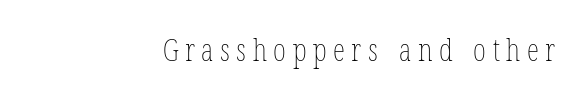
Q: Is the text bold? A: No.
Q: Is the text underlined? A: No.
Q: How is the paragraph aligned? A: Right-aligned.
Q: Is the spacing between letters normal or unusually wide? A: Unusually wide.
Q: Width (condensed, normal, or wide)? A: Condensed.
Q: Stroke contrast? A: Low.
Q: x-height? A: Medium.
Q: Monospaced? A: No.
